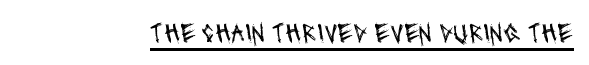
Here the designer chose a conventional face with non-uniform glyph widths. Is there an underline? Yes — a line sits under the letters. The tracking reads as untouched default to a designer's eye. Ink coverage per letter is moderate at most. Font category for this specimen: sans-serif.
